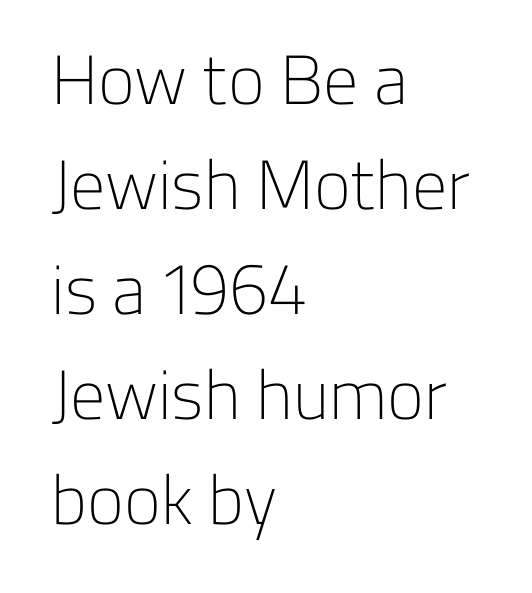
The image shows 70 px light sans-serif type, upright; set left-aligned, normal line spacing (1.5x), normal letter spacing, not underlined; low stroke contrast and a medium x-height.
